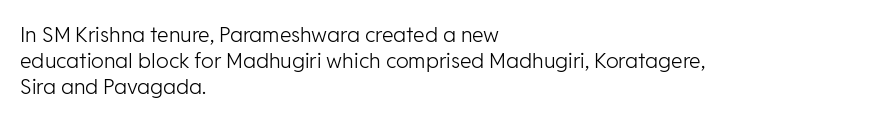
Q: Is the text bold? A: No.
Q: Is the text italic (slanted)? A: No, it is upright.
Q: Is the text underlined? A: No.
Q: How is the paragraph aligned? A: Left-aligned.
Q: Is the spacing between letters normal or unusually wide? A: Normal.
